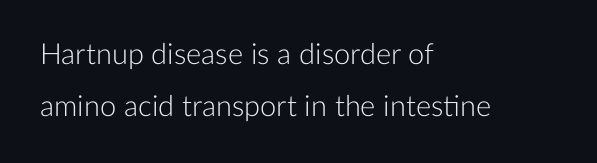
Q: Is the text bold? A: No.
Q: Is the text italic (slanted)? A: No, it is upright.
Q: Is the typeface a serif or a sans-serif typeface? A: Sans-serif.
Q: Is the text underlined? A: No.
Q: How is the paragraph aligned? A: Left-aligned.
Q: Is the spacing between letters normal or unusually wide? A: Normal.
Q: Width (condensed, normal, or wide)? A: Normal.
Q: Stroke contrast? A: Low.
Q: x-height? A: Medium.
Q: Monospaced? A: No.
